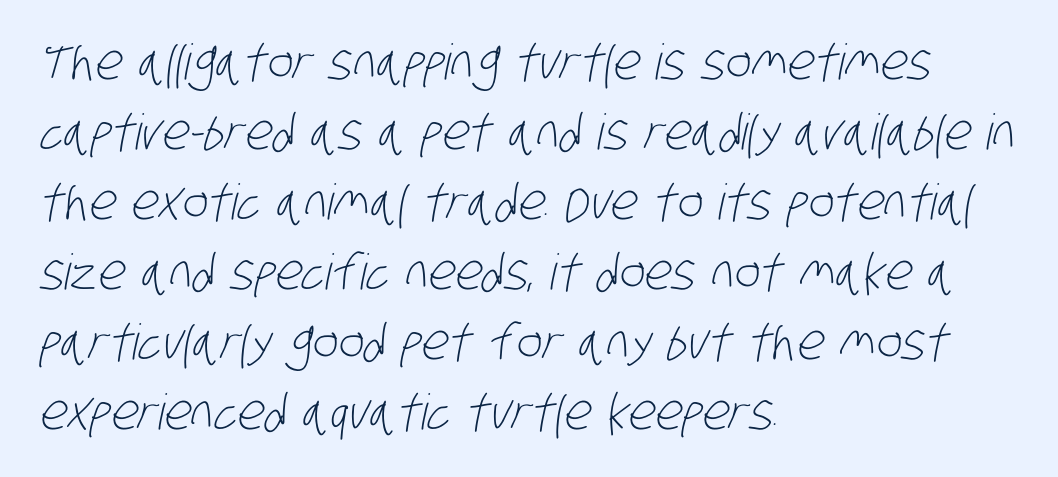
{"serif": "no", "bold": "no", "weight": "light", "width": "condensed", "stroke_contrast": "low", "x_height": "large", "monospaced": "no", "underline": "no", "align": "left", "line_spacing": "normal", "line_spacing_ratio": 1.43, "letter_spacing": "normal", "letter_spacing_em": 0.0, "glyph_px": 49}
